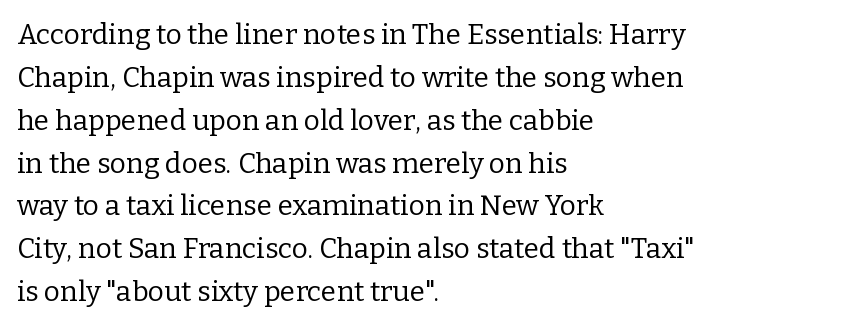
{"serif": "yes", "italic": "no", "bold": "no", "weight": "regular", "width": "normal", "stroke_contrast": "low", "x_height": "medium", "monospaced": "no", "underline": "no", "align": "left", "line_spacing": "normal", "line_spacing_ratio": 1.53, "letter_spacing": "normal", "letter_spacing_em": 0.0, "glyph_px": 28}
